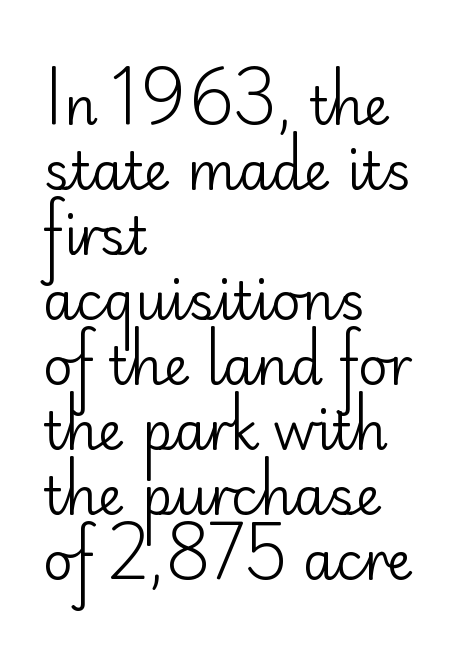
Clear beneath every line of the passage. The setting favours the left margin, as ordinary paragraphs usually do. The text was rendered using a sans face with plain stroke endings. Stems and bowls with no extra thickness — not bold. Looks like regular typesetting: each glyph gets only the width it needs. When letters stand straight like this, we call the style roman or upright.
